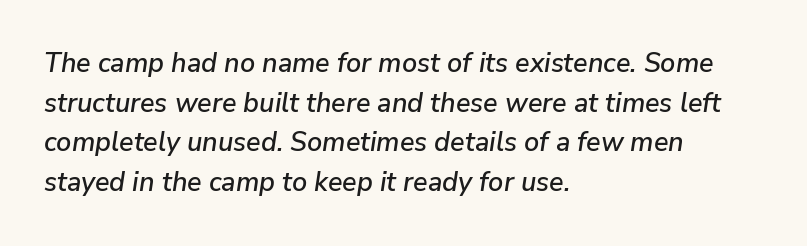
{"italic": "yes", "lean": "right", "slant_degrees": 9, "underline": "no", "align": "left", "line_spacing": "normal", "line_spacing_ratio": 1.47, "letter_spacing": "normal", "letter_spacing_em": 0.0, "glyph_px": 27}
